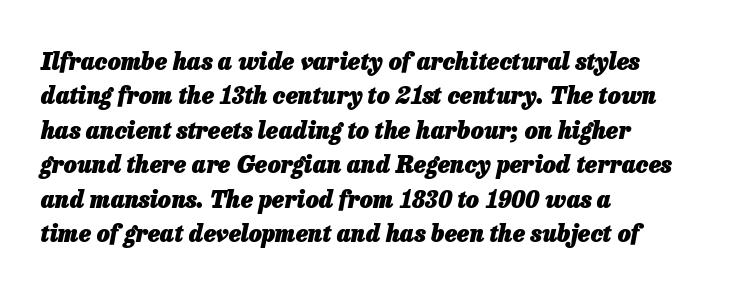
The image shows 23 px bold type, italic (leaning right); set left-aligned, normal line spacing (1.5x), normal letter spacing, not underlined.
